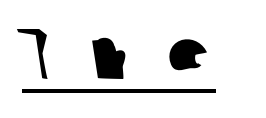
{"serif": "no", "width": "normal", "stroke_contrast": "low", "x_height": "medium", "monospaced": "no", "underline": "yes", "letter_spacing": "wide", "letter_spacing_em": 0.39, "glyph_px": 73}
